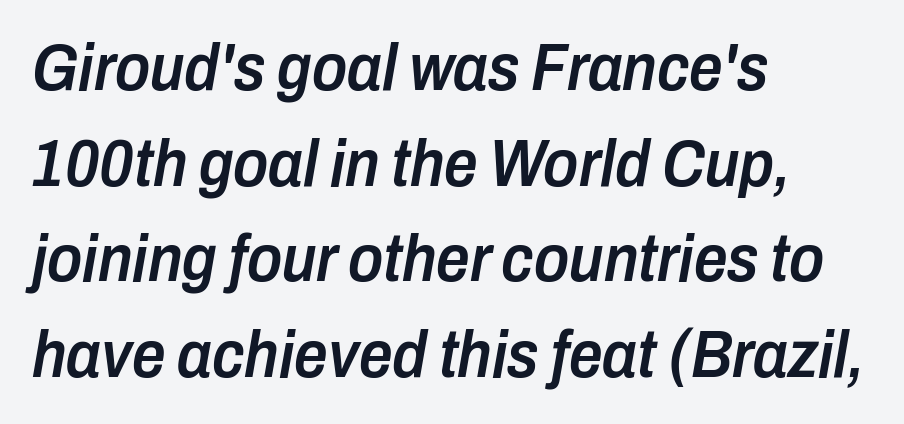
{"italic": "yes", "lean": "right", "slant_degrees": 10, "bold": "semi", "weight": "semibold", "width": "condensed", "stroke_contrast": "low", "x_height": "medium", "monospaced": "no", "underline": "no", "align": "left", "line_spacing": "normal", "line_spacing_ratio": 1.45, "letter_spacing": "normal", "letter_spacing_em": 0.0, "glyph_px": 66}
